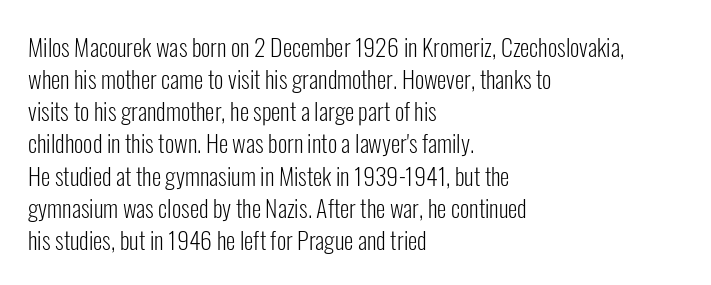
{"italic": "no", "bold": "no", "underline": "no", "align": "left", "line_spacing": "normal", "line_spacing_ratio": 1.34, "letter_spacing": "normal", "letter_spacing_em": 0.0, "glyph_px": 24}
